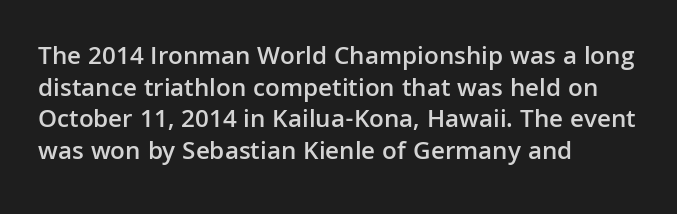
{"italic": "no", "bold": "semi", "underline": "no", "align": "left", "line_spacing_ratio": 1.22, "letter_spacing": "normal", "letter_spacing_em": 0.0, "glyph_px": 26}
